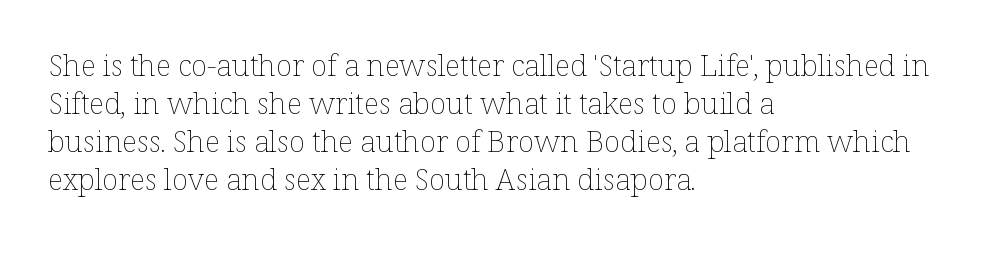
The image shows 30 px thin type, upright; set left-aligned, normal line spacing (1.27x), normal letter spacing, not underlined; low stroke contrast and a medium x-height.
